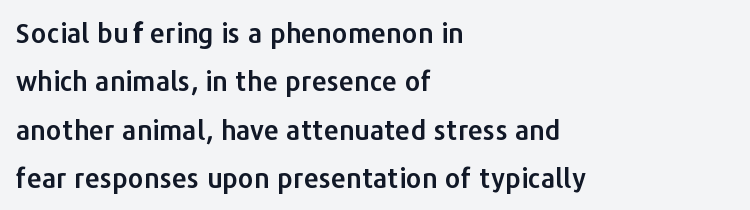
{"italic": "no", "underline": "no", "align": "left", "line_spacing_ratio": 1.79, "letter_spacing": "normal", "letter_spacing_em": 0.0, "glyph_px": 27}
